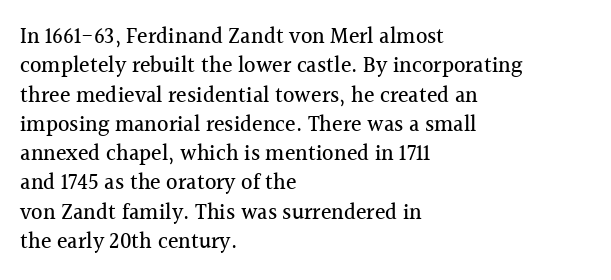
Glyph-to-glyph distance matches everyday printed text. If you drew a ruler down the left edge, every line would touch it. The letters stand upright; this is a roman face. No word sits above an underline. The line-height multiplier appears to be the usual default.
